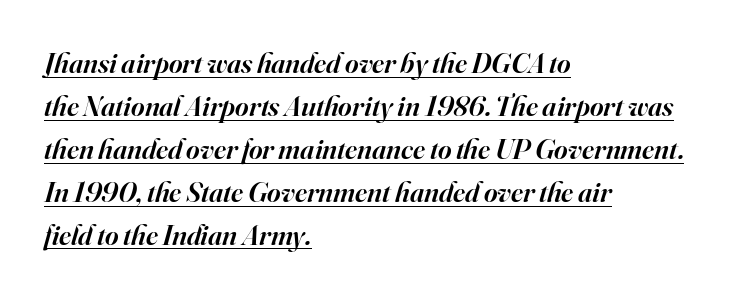
{"serif": "yes", "italic": "yes", "lean": "right", "slant_degrees": 16, "bold": "semi", "weight": "semibold", "width": "normal", "stroke_contrast": "high", "x_height": "small", "monospaced": "no", "underline": "yes", "align": "left", "line_spacing": "normal", "line_spacing_ratio": 1.48, "letter_spacing": "normal", "letter_spacing_em": 0.0, "glyph_px": 29}
